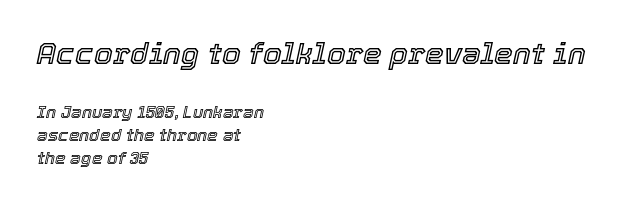
{"italic": "yes", "lean": "right", "slant_degrees": 12, "width": "normal", "x_height": "medium", "monospaced": "no", "underline": "no", "align": "left", "line_spacing": "normal", "line_spacing_ratio": 1.36, "letter_spacing": "normal", "letter_spacing_em": 0.0, "larger_block": "first", "size_ratio": 1.76, "glyph_px": 30}
